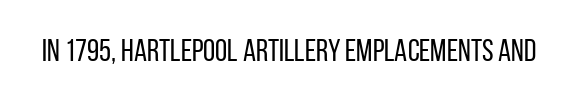
{"serif": "no", "italic": "no", "bold": "no", "weight": "regular", "width": "condensed", "stroke_contrast": "low", "x_height": "large", "monospaced": "no", "underline": "no", "letter_spacing": "normal", "letter_spacing_em": 0.0, "glyph_px": 31}
